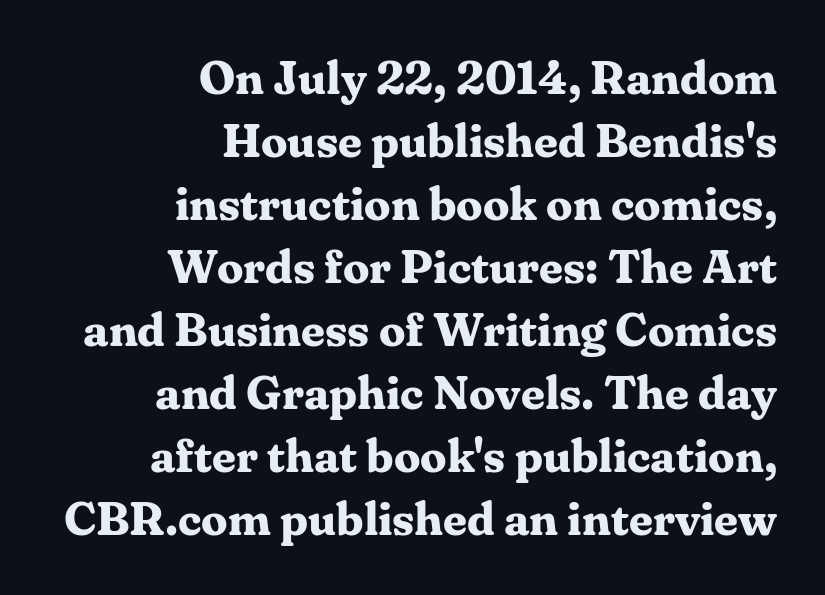
The image shows 47 px bold serif type, upright; set right-aligned, normal line spacing (1.34x), normal letter spacing, not underlined; medium stroke contrast and a medium x-height.
